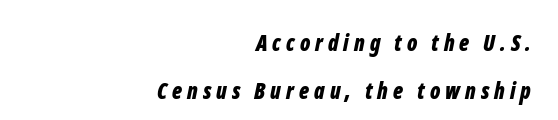
Bold? Absolutely — the strokes are thick and heavy. Italic: yes, the glyphs are oblique. You could fit nearly another row in the gap between these rows. The zone under the glyphs is completely vacant. There is plenty of visible air inserted between adjacent glyphs. This sample is right-justified, so line beginnings fall wherever the words allow.
